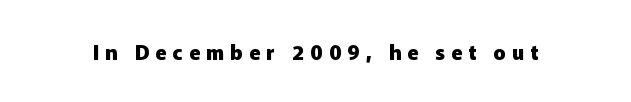
{"italic": "no", "bold": "yes", "underline": "no", "letter_spacing": "wide", "letter_spacing_em": 0.31, "glyph_px": 20}
